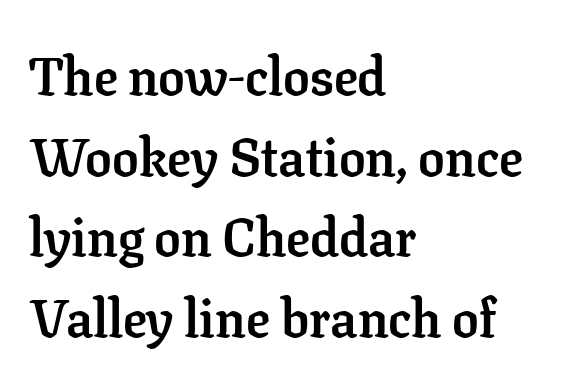
Underlining? Definitely not there. The characters display serif detailing at their extremities. The vertical gap from one line to the next is medium. The paragraph shown leans on its left margin.
